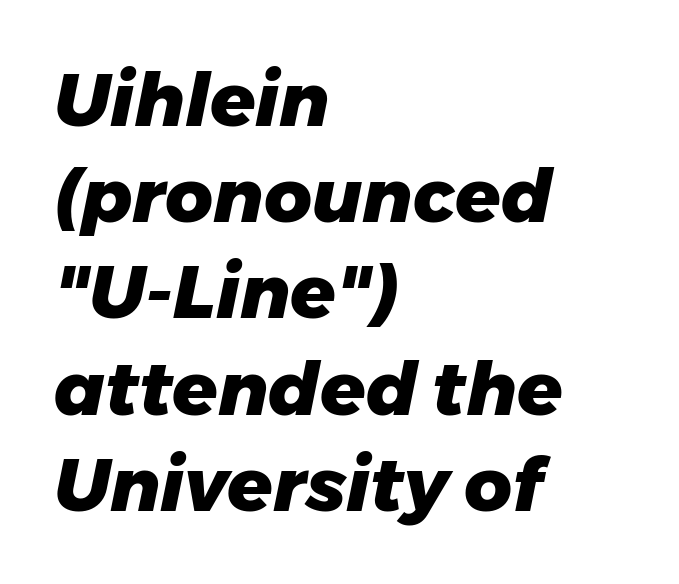
Does the weight exceed regular? Yes, all the way to bold. Alignment: flush left. Slanted lettering throughout. The letters sit at their default tracking, neither squeezed nor spread. The strip under each line holds only bare page. This block has exactly the height ordinary leading produces.
